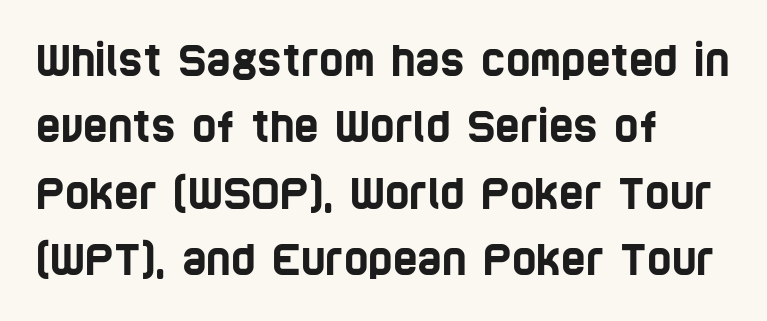
Q: Is the typeface a serif or a sans-serif typeface? A: Sans-serif.
Q: Is the text underlined? A: No.
Q: How is the paragraph aligned? A: Left-aligned.
Q: Is the spacing between letters normal or unusually wide? A: Normal.
Q: Is the spacing between lines tight, normal or loose? A: Normal.
Q: Width (condensed, normal, or wide)? A: Condensed.
Q: Stroke contrast? A: Low.
Q: x-height? A: Large.
Q: Monospaced? A: No.
